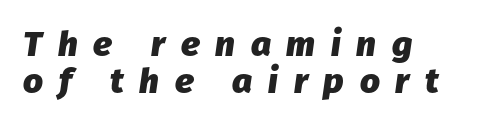
{"italic": "yes", "lean": "right", "slant_degrees": 8, "bold": "yes", "weight": "heavy", "width": "normal", "stroke_contrast": "low", "x_height": "medium", "monospaced": "no", "underline": "no", "align": "left", "line_spacing": "tight", "line_spacing_ratio": 1.05, "letter_spacing": "wide", "letter_spacing_em": 0.45, "glyph_px": 35}
